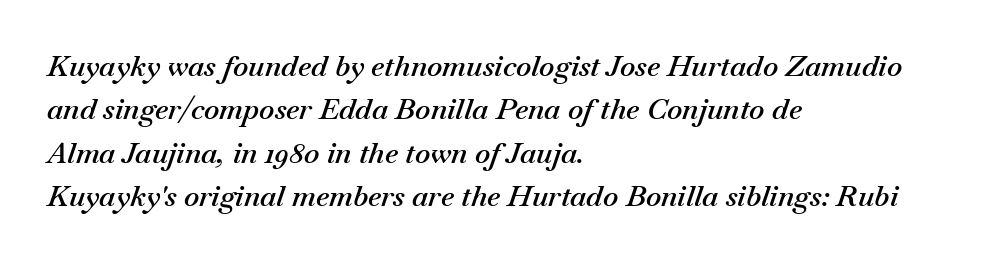
{"italic": "yes", "lean": "right", "slant_degrees": 18, "bold": "semi", "weight": "semibold", "width": "normal", "stroke_contrast": "medium", "x_height": "small", "monospaced": "no", "underline": "no", "align": "left", "line_spacing": "normal", "line_spacing_ratio": 1.5, "letter_spacing": "normal", "letter_spacing_em": 0.0, "glyph_px": 29}
